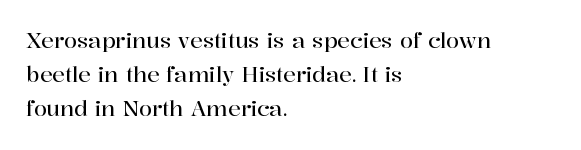
Q: Is the text italic (slanted)? A: No, it is upright.
Q: Is the text underlined? A: No.
Q: How is the paragraph aligned? A: Left-aligned.
Q: Is the spacing between letters normal or unusually wide? A: Normal.
Q: Is the spacing between lines tight, normal or loose? A: Normal.
